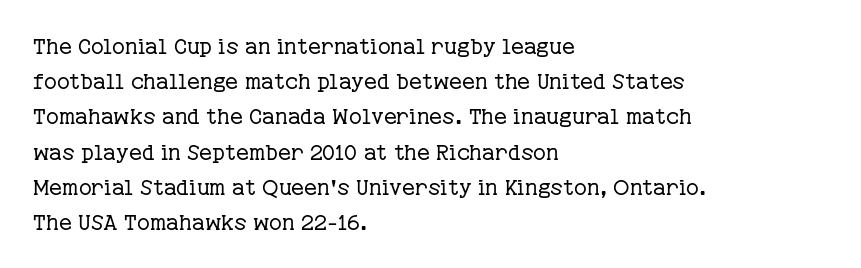
The image shows 22 px text type, upright; set left-aligned, normal line spacing (1.6x), normal letter spacing, not underlined.
